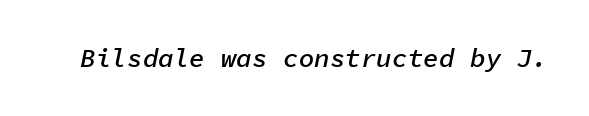
Descenders are the only things crossing below the line. Typesetter's note: demi weight, one step under bold. The rendering applies a slant to the glyphs. A typesetter would call this zero additional tracking.
